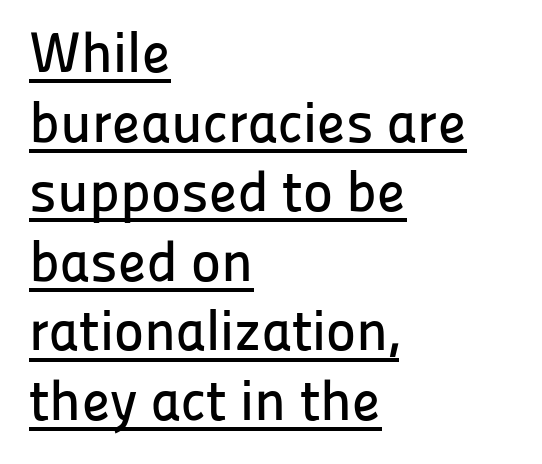
Proportional: the letters do not fall into vertical columns. Classification — sans serif. Layout note: lines flush left. When letters stand straight like this, we call the style roman or upright. A baseline rule has been typeset under these characters. The letterforms sit shoulder to shoulder at normal distance.
